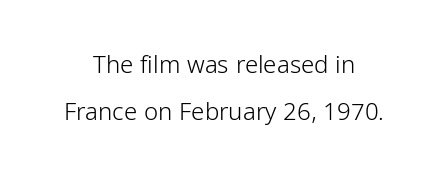
Underlining? Definitely not there. Unlike italic type, these characters show no tilt at all. A student would call this center alignment; a typographer would say set centered. Weight: regular or lighter.
